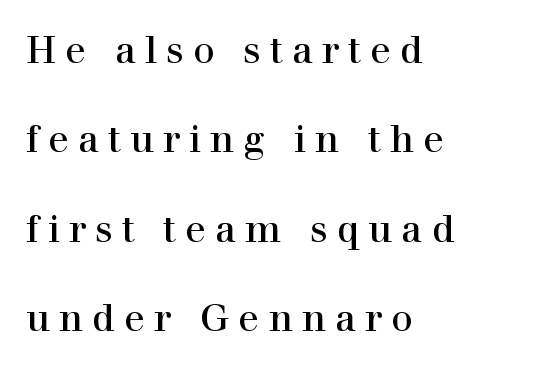
The image shows 38 px serif type, upright; set left-aligned, loose line spacing (2.35x), unusually wide letter spacing (+0.24 em), not underlined; a medium x-height.
